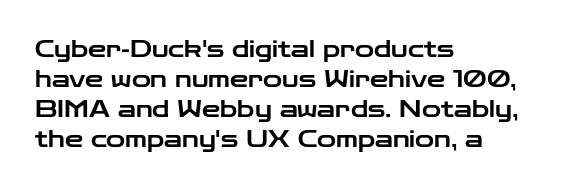
{"italic": "no", "underline": "no", "align": "left", "line_spacing": "normal", "line_spacing_ratio": 1.3, "letter_spacing": "normal", "letter_spacing_em": 0.0, "glyph_px": 23}
